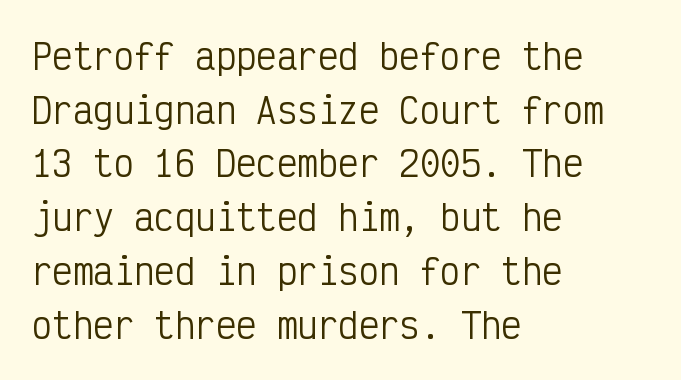
Tracking here is standard; glyphs follow each other at the usual distance. This is roman type, the default non-slanted kind. Font category for this specimen: sans-serif. Visually the block forms a straight wall on the left and a jagged coastline on the right. Weight: not bold — regular or lighter.
